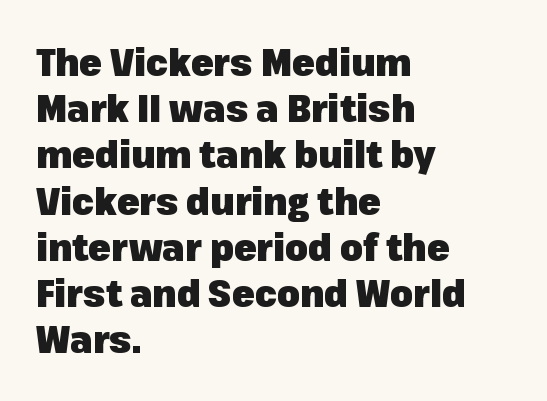
The image shows 37 px heavy sans-serif type, upright; set left-aligned, normal line spacing (1.25x), normal letter spacing, not underlined; low stroke contrast and a medium x-height.
